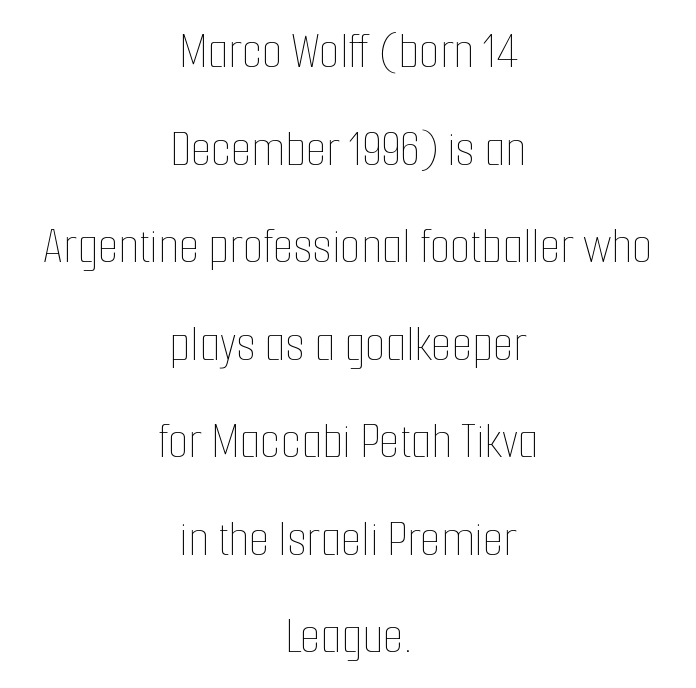
Decoration check: the copy has no underline. Spacing verdict: proportional, widths tailored to each character. The lettering stays uniformly vertical, giving the passage a roman look. Letter spacing: default. A quiet, ordinary-to-light weight characterises the typeface.
